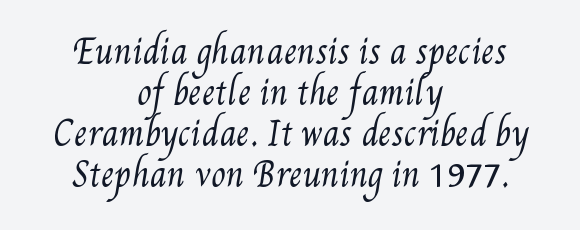
{"bold": "no", "weight": "regular", "width": "condensed", "stroke_contrast": "medium", "x_height": "small", "monospaced": "no", "underline": "no", "align": "center", "line_spacing_ratio": 1.24, "letter_spacing": "normal", "letter_spacing_em": 0.0, "glyph_px": 33}
